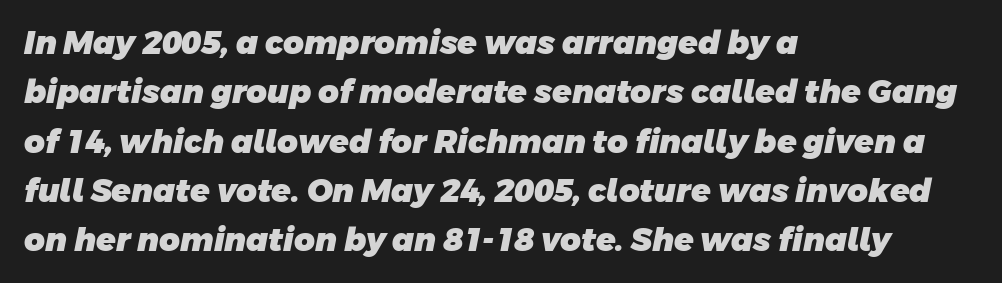
The image shows 32 px heavy sans-serif type; set left-aligned, normal line spacing (1.54x), normal letter spacing, not underlined; low stroke contrast and a large x-height.
